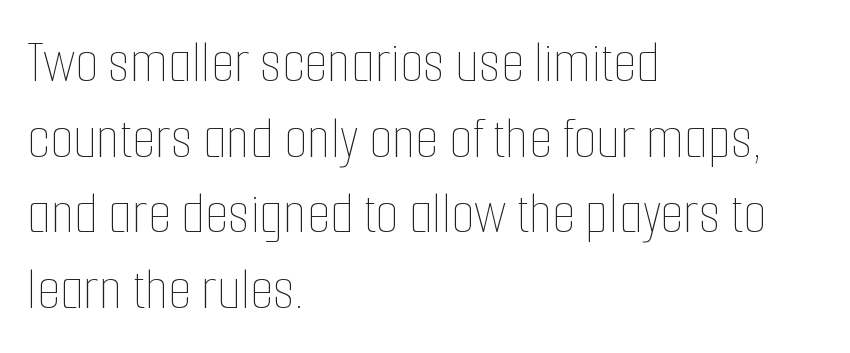
{"italic": "no", "bold": "no", "weight": "thin", "width": "condensed", "stroke_contrast": "low", "x_height": "medium", "monospaced": "no", "underline": "no", "align": "left", "line_spacing": "normal", "line_spacing_ratio": 1.26, "letter_spacing": "normal", "letter_spacing_em": 0.0, "glyph_px": 60}
